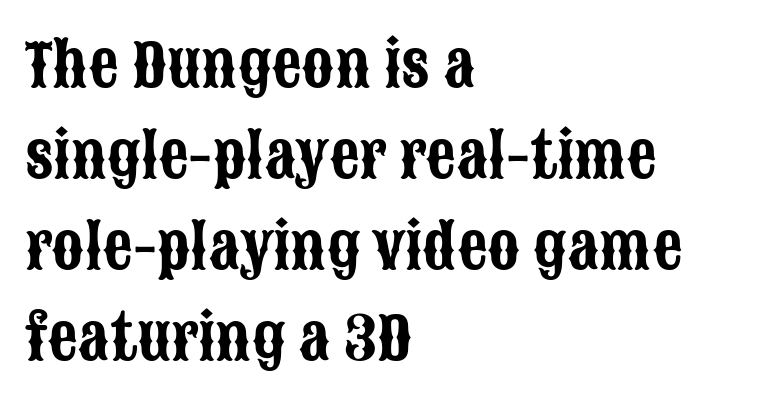
{"serif": "no", "italic": "no", "width": "condensed", "stroke_contrast": "low", "x_height": "large", "monospaced": "no", "underline": "no", "align": "left", "line_spacing": "normal", "line_spacing_ratio": 1.54, "letter_spacing": "normal", "letter_spacing_em": 0.0, "glyph_px": 59}
